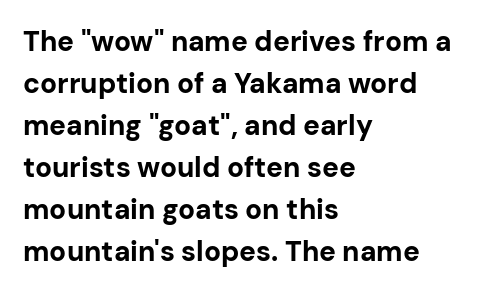
The baseline area is clear. In terms of letterspacing, this is plain default setting. Short and long lines alike share a common starting point at left. This block has exactly the height ordinary leading produces. Posture: vertical.
